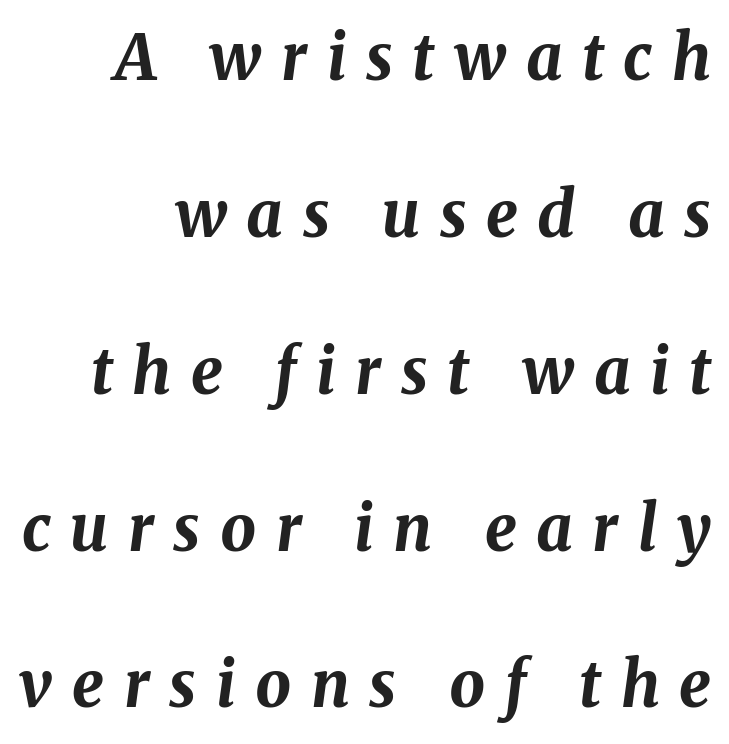
{"italic": "yes", "lean": "right", "slant_degrees": 8, "bold": "yes", "weight": "bold", "width": "normal", "stroke_contrast": "medium", "x_height": "medium", "monospaced": "no", "underline": "no", "align": "right", "line_spacing": "loose", "line_spacing_ratio": 2.49, "letter_spacing": "wide", "letter_spacing_em": 0.31, "glyph_px": 63}
